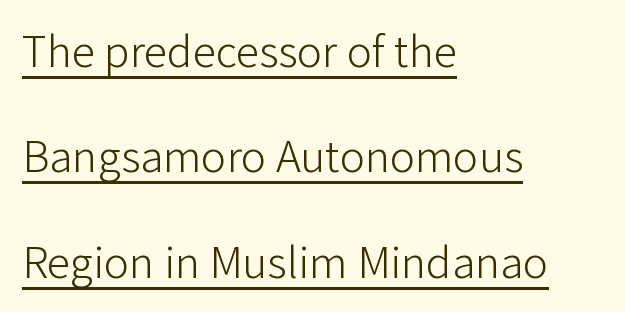
The image shows 47 px light sans-serif type, upright; set left-aligned, loose line spacing (2.24x), normal letter spacing, underlined; low stroke contrast and a medium x-height.
